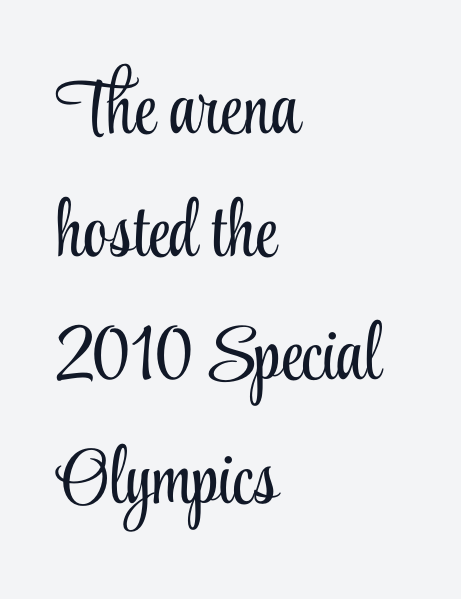
Q: Is the text bold? A: No.
Q: Is the text italic (slanted)? A: Yes.
Q: Is the typeface a serif or a sans-serif typeface? A: Serif.
Q: Is the text underlined? A: No.
Q: How is the paragraph aligned? A: Left-aligned.
Q: Is the spacing between letters normal or unusually wide? A: Normal.
Q: Is the spacing between lines tight, normal or loose? A: Normal.
Q: Width (condensed, normal, or wide)? A: Condensed.
Q: Stroke contrast? A: Low.
Q: x-height? A: Small.
Q: Monospaced? A: No.
